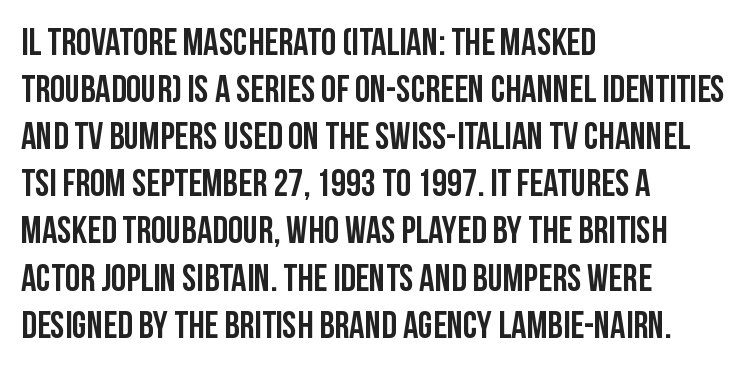
{"serif": "no", "italic": "no", "width": "condensed", "stroke_contrast": "low", "x_height": "large", "monospaced": "no", "underline": "no", "align": "left", "line_spacing_ratio": 1.24, "letter_spacing": "normal", "letter_spacing_em": 0.0, "glyph_px": 38}
